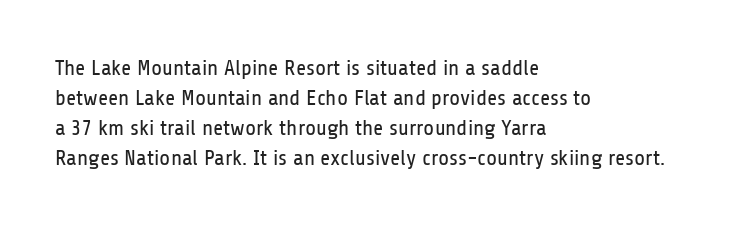
Q: Is the text bold? A: No.
Q: Is the text italic (slanted)? A: No, it is upright.
Q: Is the text underlined? A: No.
Q: How is the paragraph aligned? A: Left-aligned.
Q: Is the spacing between letters normal or unusually wide? A: Normal.
Q: Is the spacing between lines tight, normal or loose? A: Normal.
